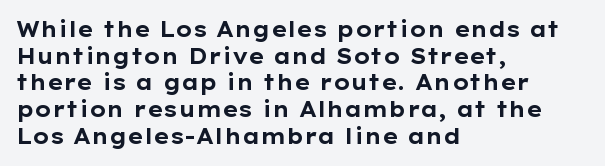
Honestly, the row spacing looks completely unremarkable. Posture: upright roman. Plenty of ink on the page — the face is bold. Typeset ragged right — the left edge is the straight one.
